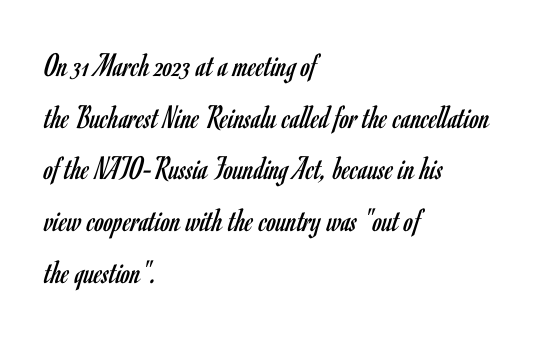
Q: Is the text bold? A: No.
Q: Is the text italic (slanted)? A: Yes.
Q: Is the typeface a serif or a sans-serif typeface? A: Sans-serif.
Q: Is the text underlined? A: No.
Q: How is the paragraph aligned? A: Left-aligned.
Q: Is the spacing between letters normal or unusually wide? A: Normal.
Q: Is the spacing between lines tight, normal or loose? A: Normal.
Q: Width (condensed, normal, or wide)? A: Condensed.
Q: Stroke contrast? A: Low.
Q: x-height? A: Small.
Q: Monospaced? A: No.
